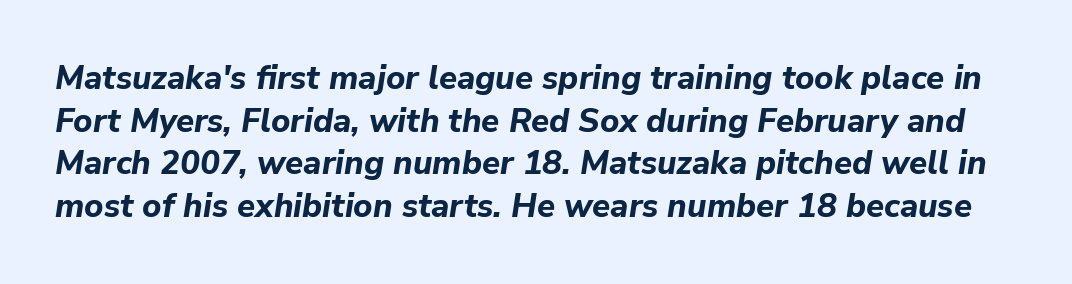
Q: Is the text bold? A: Yes.
Q: Is the text italic (slanted)? A: Yes, it leans right by about 9 degrees.
Q: Is the text underlined? A: No.
Q: Is the spacing between letters normal or unusually wide? A: Normal.
Q: Is the spacing between lines tight, normal or loose? A: Normal.
Q: Width (condensed, normal, or wide)? A: Normal.
Q: Stroke contrast? A: Low.
Q: x-height? A: Medium.
Q: Monospaced? A: No.
